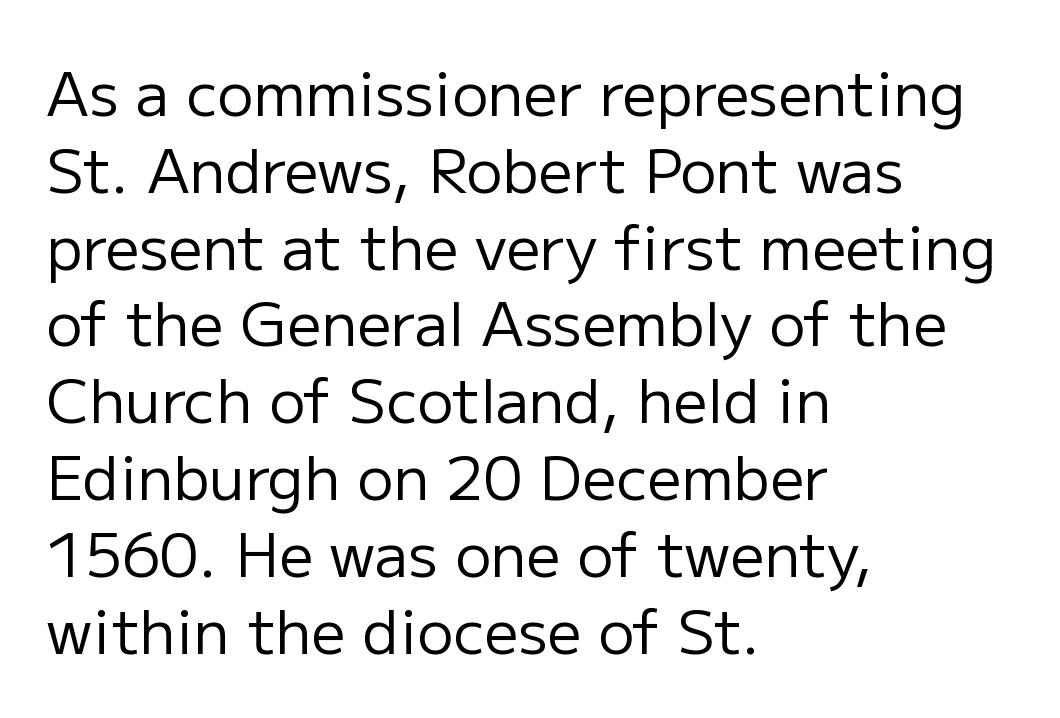
{"serif": "no", "italic": "no", "bold": "no", "weight": "regular", "width": "normal", "stroke_contrast": "low", "x_height": "medium", "monospaced": "no", "underline": "no", "align": "left", "line_spacing": "normal", "line_spacing_ratio": 1.28, "letter_spacing": "normal", "letter_spacing_em": 0.0, "glyph_px": 60}
